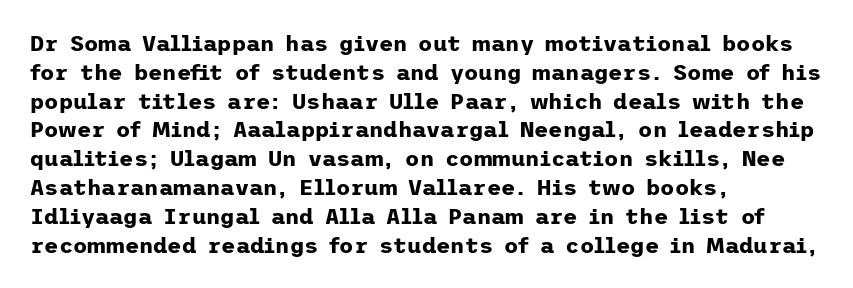
Q: Is the text bold? A: Yes.
Q: Is the text italic (slanted)? A: No, it is upright.
Q: Is the text underlined? A: No.
Q: How is the paragraph aligned? A: Left-aligned.
Q: Is the spacing between letters normal or unusually wide? A: Normal.
Q: Is the spacing between lines tight, normal or loose? A: Normal.
